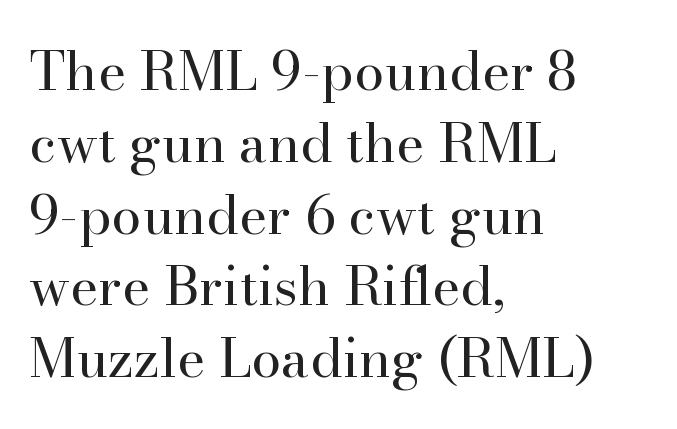
Q: Is the text bold? A: No.
Q: Is the text italic (slanted)? A: No, it is upright.
Q: Is the typeface a serif or a sans-serif typeface? A: Serif.
Q: Is the text underlined? A: No.
Q: How is the paragraph aligned? A: Left-aligned.
Q: Is the spacing between letters normal or unusually wide? A: Normal.
Q: Is the spacing between lines tight, normal or loose? A: Normal.
Q: Width (condensed, normal, or wide)? A: Normal.
Q: Stroke contrast? A: High.
Q: x-height? A: Small.
Q: Monospaced? A: No.
